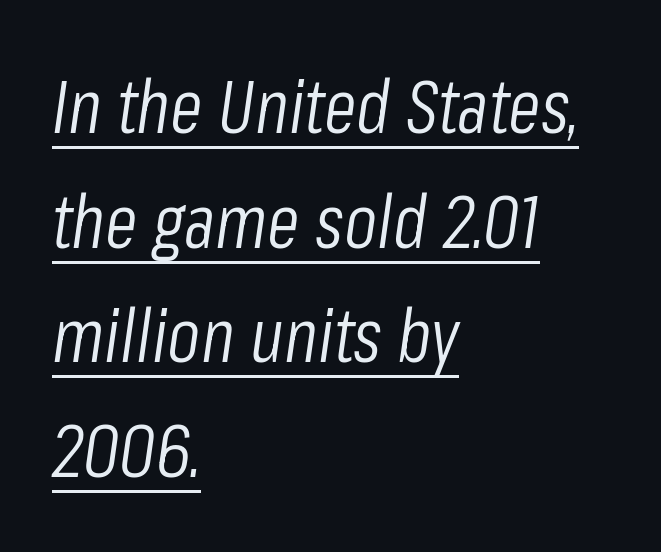
Weight class: somewhere from thin through regular. The passage shown leans; its letterforms are oblique. Each word holds together tightly as a unit, with standard inter-letter gaps. Alignment: flush left. The space between consecutive lines is moderate. Is there an underline? Yes — a line sits under the letters.
